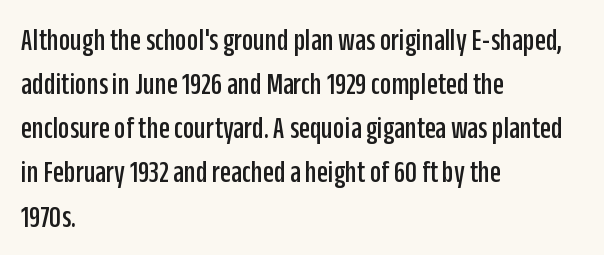
{"serif": "no", "italic": "no", "width": "condensed", "stroke_contrast": "low", "x_height": "large", "monospaced": "no", "underline": "no", "align": "left", "line_spacing": "normal", "line_spacing_ratio": 1.38, "letter_spacing": "normal", "letter_spacing_em": 0.0, "glyph_px": 32}
